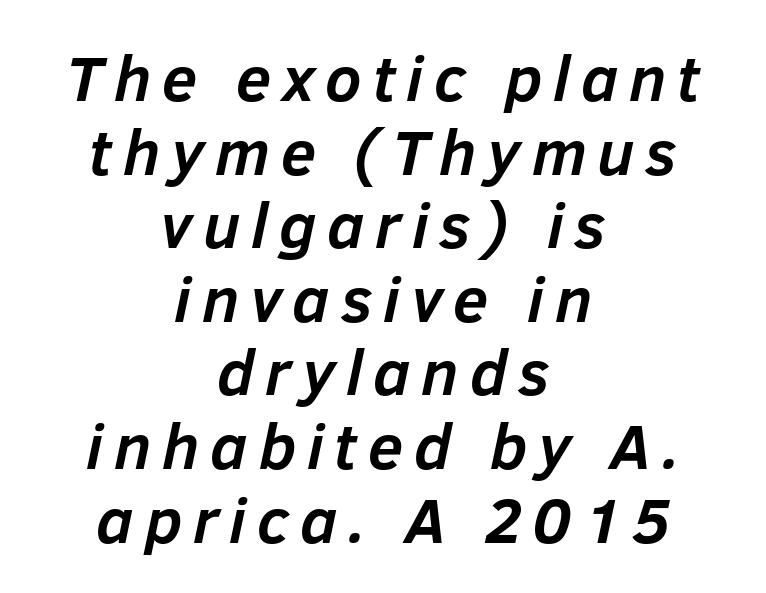
{"italic": "yes", "lean": "right", "slant_degrees": 12, "bold": "yes", "weight": "semibold", "width": "normal", "stroke_contrast": "low", "x_height": "medium", "monospaced": "no", "underline": "no", "align": "center", "line_spacing": "tight", "line_spacing_ratio": 1.15, "glyph_px": 64}
